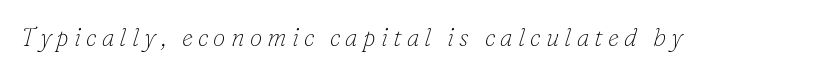
{"italic": "yes", "lean": "right", "slant_degrees": 16, "bold": "no", "underline": "no", "letter_spacing": "wide", "letter_spacing_em": 0.21, "glyph_px": 25}
